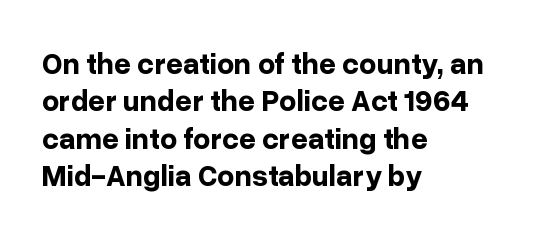
No extra tracking has been applied to these lines. Quick note: not italic, upright. Students, this is bold: see how much ink each stroke carries. Glance below the letters and you will spot only blank space. The passage shown is typed in a proportional face where columns would drift.
